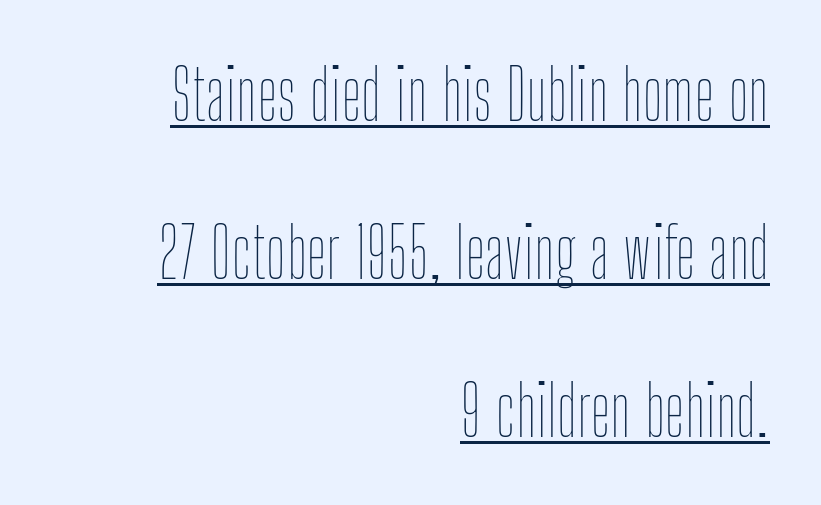
The image shows 70 px thin, condensed type, upright; set right-aligned, loose line spacing (2.26x), normal letter spacing, underlined; low stroke contrast and a medium x-height.
